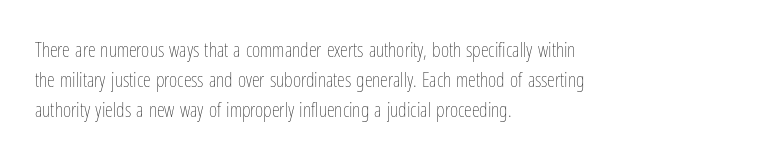
{"italic": "no", "bold": "no", "underline": "no", "align": "left", "line_spacing": "normal", "line_spacing_ratio": 1.49, "letter_spacing": "normal", "letter_spacing_em": 0.0, "glyph_px": 20}
